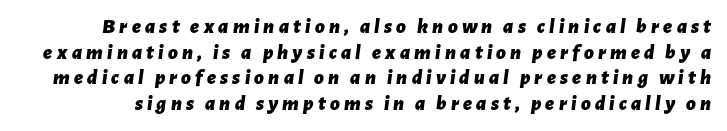
Any mark beneath the type? The region is blank. It's the slanting kind of type. Bold? Absolutely — the strokes are thick and heavy. There is plenty of visible air inserted between adjacent glyphs.
